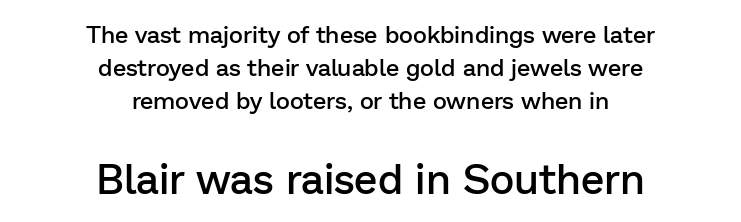
The image shows 42 px semibold sans-serif type, upright; set centered, normal line spacing (1.38x), normal letter spacing, not underlined; the second (bottom) block is 1.75x larger; low stroke contrast and a medium x-height.
